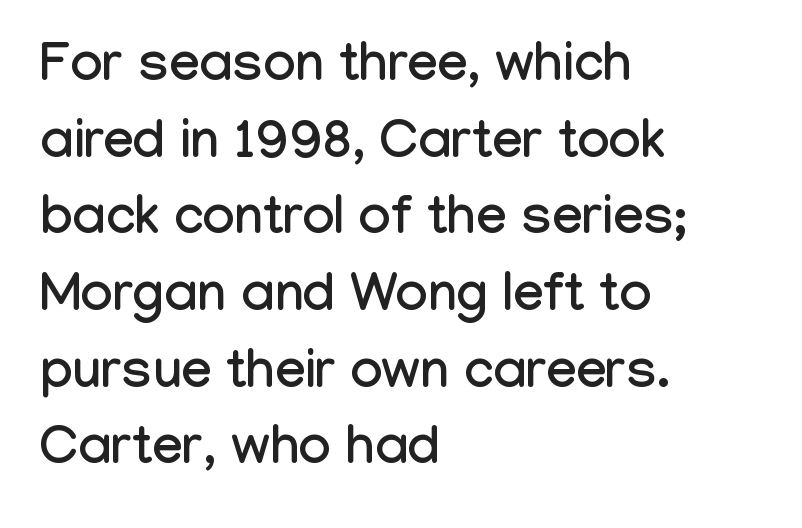
The image shows 54 px condensed sans-serif type, upright; set left-aligned, normal line spacing (1.42x), normal letter spacing, not underlined; low stroke contrast and a medium x-height.
